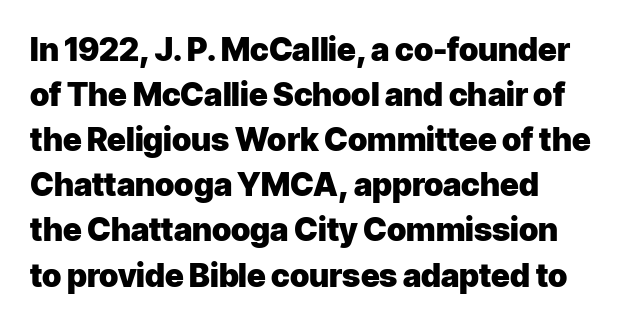
Weight check: bold — yes, fully. Rendered with straight, roman letterforms. Tracking here is standard; glyphs follow each other at the usual distance. You could not count columns in this text — the font is proportionally spaced. A bare baseline throughout the passage. The characters display no serif detailing; their extremities are plain.
